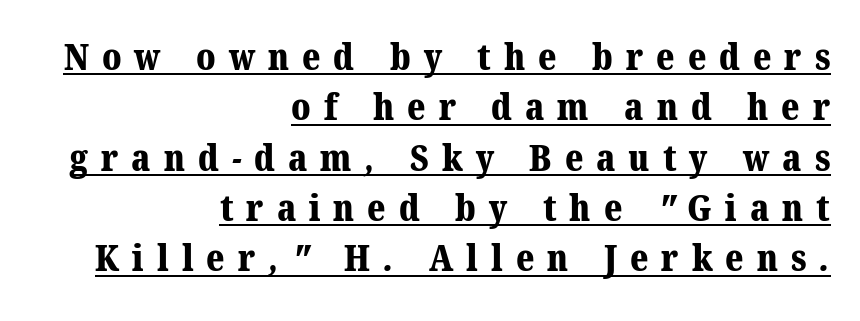
The letters are bold, with thick, heavy strokes. These lines have a slow, spaced-out rhythm from letter to letter. The rendering uses natural spacing where letterforms have individual widths. Honestly, the row spacing looks completely unremarkable. The paragraph shown leans on its right margin. Underline: present.
